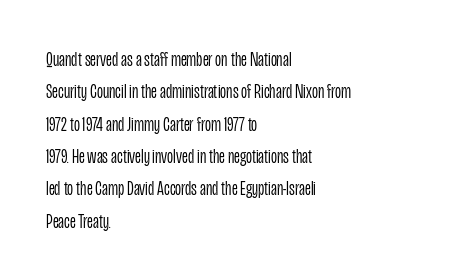
The image shows 21 px text type, upright; set left-aligned, normal line spacing (1.54x), normal letter spacing, not underlined.
